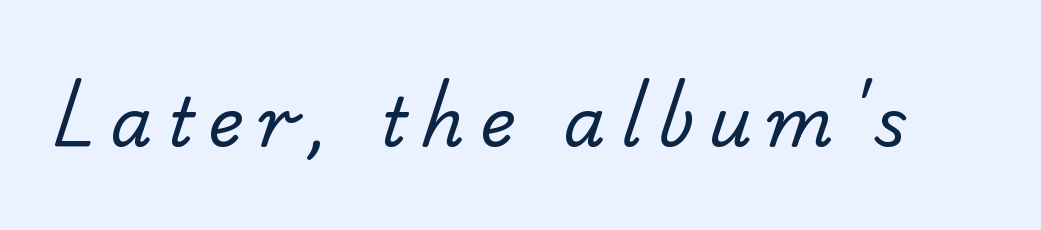
The passage shown has open, widely tracked lettering throughout. No heavy texture on the line: the type isn't bold. You could not count columns in this text — the font is proportionally spaced. Underlining? Definitely not there.
